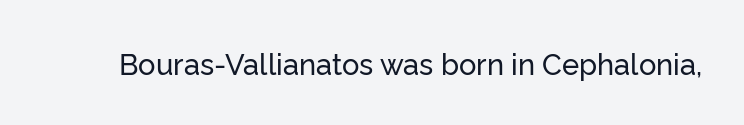
{"serif": "no", "italic": "no", "width": "normal", "stroke_contrast": "low", "x_height": "medium", "monospaced": "no", "underline": "no", "letter_spacing": "normal", "letter_spacing_em": 0.0, "glyph_px": 29}
